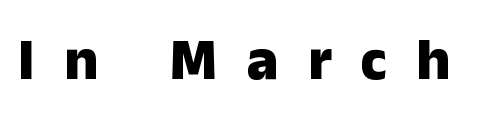
The image shows 59 px heavy sans-serif type, upright; set unusually wide letter spacing (+0.49 em), not underlined; low stroke contrast and a medium x-height.
